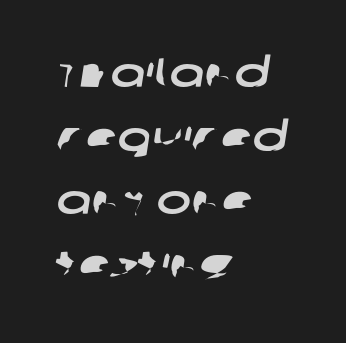
The image shows 41 px wide sans-serif type; set left-aligned, normal line spacing (1.55x), normal letter spacing, not underlined; low stroke contrast and a large x-height.
